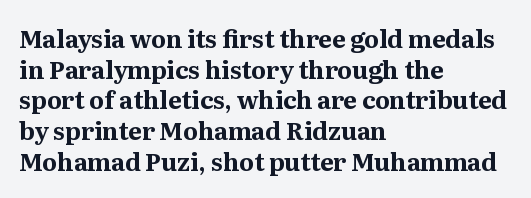
{"italic": "no", "bold": "yes", "underline": "no", "align": "left", "line_spacing": "normal", "line_spacing_ratio": 1.28, "letter_spacing": "normal", "letter_spacing_em": 0.0, "glyph_px": 24}
